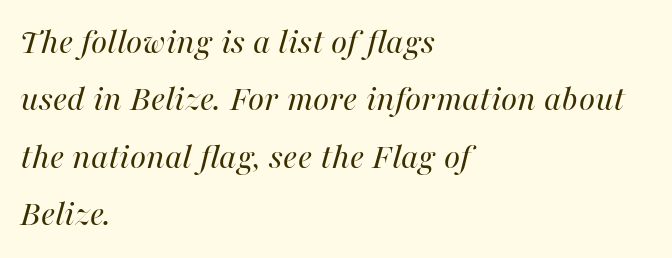
{"italic": "yes", "lean": "right", "slant_degrees": 16, "bold": "no", "weight": "regular", "width": "normal", "stroke_contrast": "high", "x_height": "medium", "monospaced": "no", "underline": "no", "align": "left", "line_spacing": "normal", "line_spacing_ratio": 1.55, "letter_spacing": "normal", "letter_spacing_em": 0.0, "glyph_px": 37}
